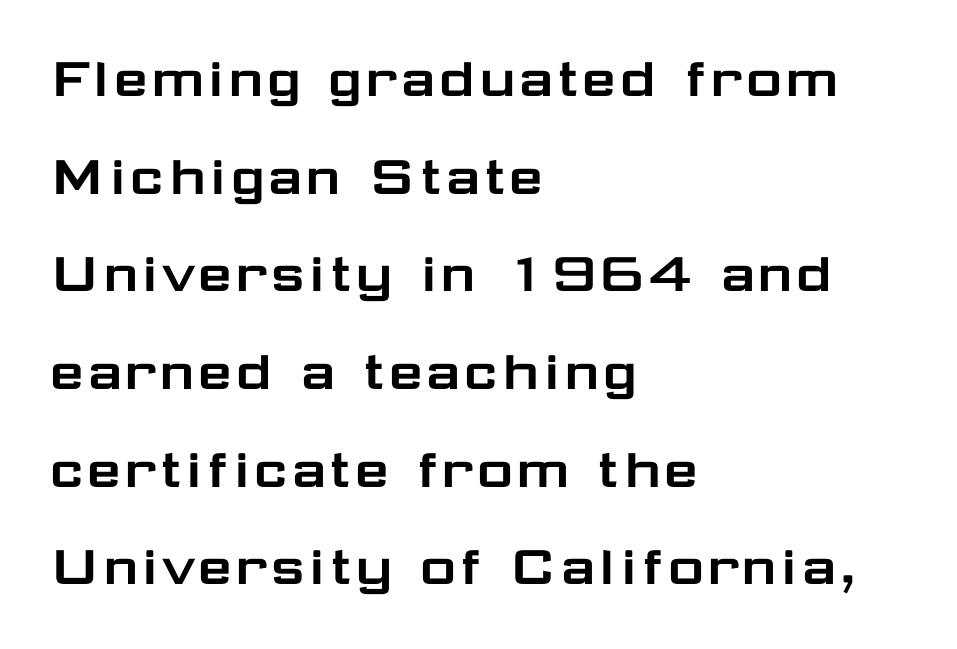
Q: Is the text italic (slanted)? A: No, it is upright.
Q: Is the typeface a serif or a sans-serif typeface? A: Sans-serif.
Q: Is the text underlined? A: No.
Q: How is the paragraph aligned? A: Left-aligned.
Q: Is the spacing between letters normal or unusually wide? A: Normal.
Q: Is the spacing between lines tight, normal or loose? A: Normal.
Q: Width (condensed, normal, or wide)? A: Wide.
Q: Stroke contrast? A: Low.
Q: x-height? A: Medium.
Q: Monospaced? A: No.
